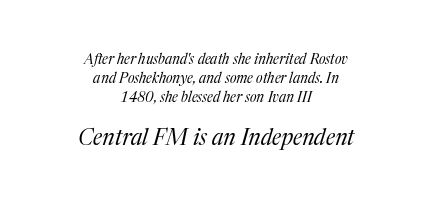
Caption: multi-line text, centered on the measure. Whoever set this made the second block the dominant, larger element. Glyph-to-glyph distance matches everyday printed text. Slanted lettering throughout. The glyphs are unaccompanied by any horizontal stroke below them.
